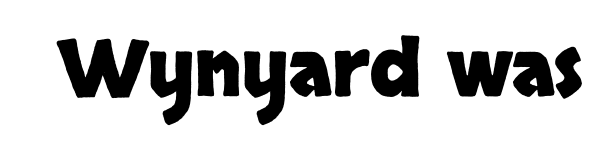
Q: Is the text bold? A: Yes.
Q: Is the text italic (slanted)? A: No, it is upright.
Q: Is the typeface a serif or a sans-serif typeface? A: Sans-serif.
Q: Is the text underlined? A: No.
Q: Is the spacing between letters normal or unusually wide? A: Normal.
Q: Width (condensed, normal, or wide)? A: Normal.
Q: Stroke contrast? A: Low.
Q: x-height? A: Large.
Q: Monospaced? A: No.
